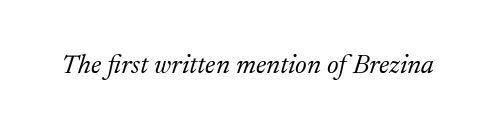
The image shows 27 px text type, italic (leaning right); set normal letter spacing, not underlined.
